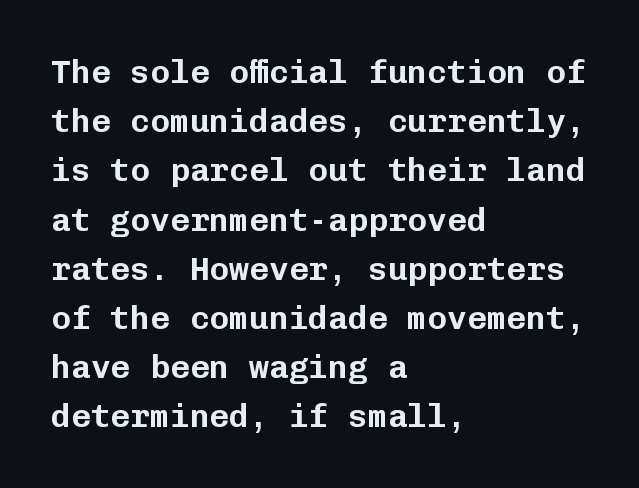
Regarding serifs, this sample does without them. The paragraph has a hard left edge and a soft right edge. Underline: absent. The letters sit at their default tracking, neither squeezed nor spread. This sample has the even, mechanical cadence of fixed-width lettering. Vertically, the passage feels balanced, rows spaced as you'd expect.
